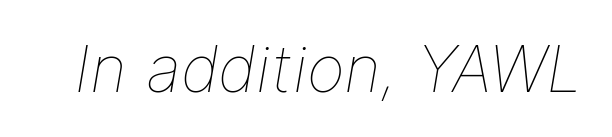
The image shows 65 px thin type, italic (leaning right); set normal letter spacing, not underlined; low stroke contrast and a medium x-height.
